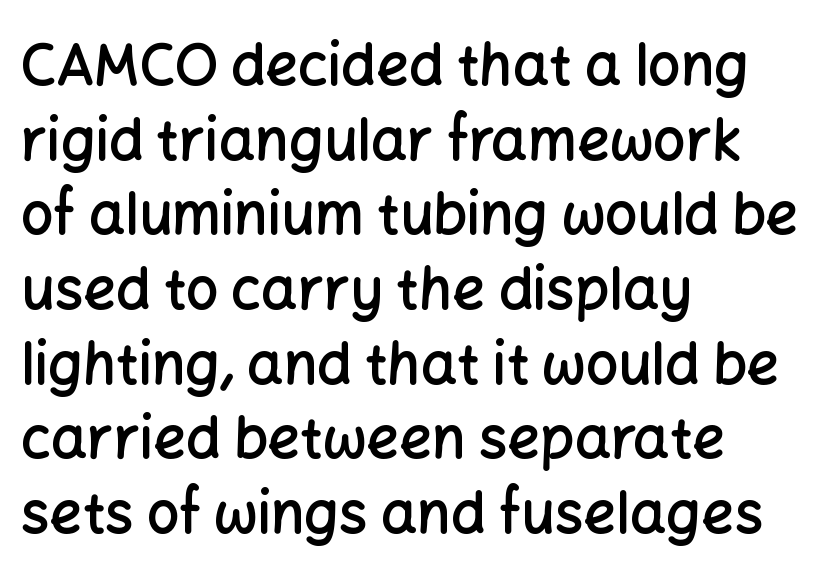
Observe the absence of serifs on each vertical stroke in this sample. The rows are spaced the way most documents space them. Ordinary non-slanted type is in use. Is this a fixed-width face? No — the glyphs have proportional, varying widths.
